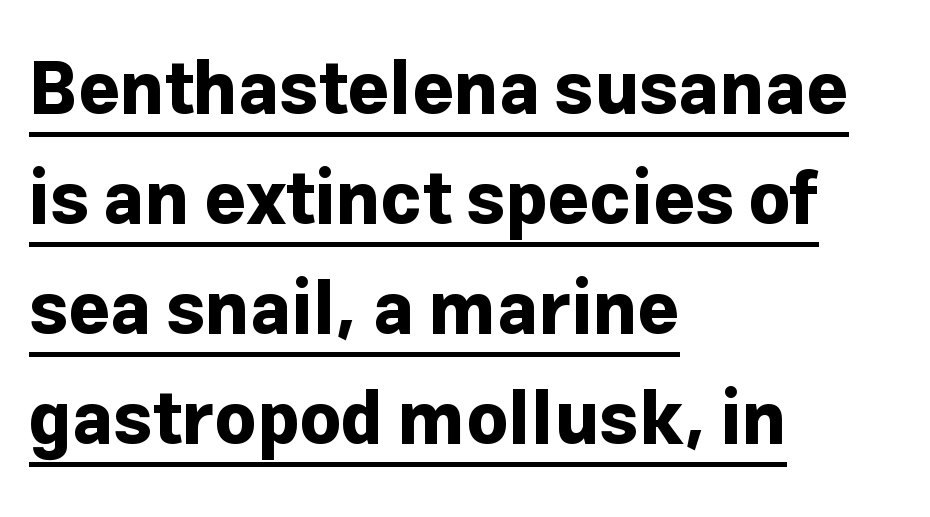
Q: Is the text bold? A: Yes.
Q: Is the text italic (slanted)? A: No, it is upright.
Q: Is the typeface a serif or a sans-serif typeface? A: Sans-serif.
Q: Is the text underlined? A: Yes.
Q: How is the paragraph aligned? A: Left-aligned.
Q: Is the spacing between letters normal or unusually wide? A: Normal.
Q: Is the spacing between lines tight, normal or loose? A: Normal.
Q: Width (condensed, normal, or wide)? A: Normal.
Q: Stroke contrast? A: Low.
Q: x-height? A: Medium.
Q: Monospaced? A: No.
